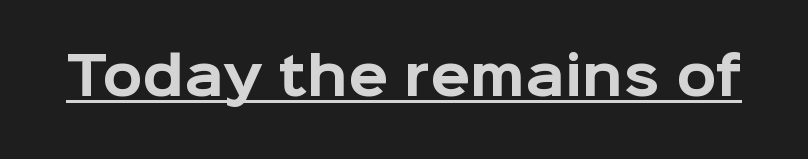
The font's upright variant was chosen for this text. Heft: maximum for text — a bold. No extra tracking has been applied to these lines. These characters rest on top of a visible drawn line.
